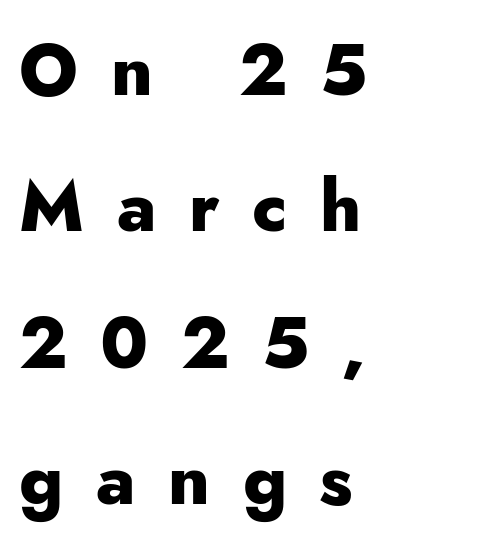
This rendering widens character spacing well past its baseline value. Observe the absence of serifs on each vertical stroke in this sample. You could fit nearly another row in the gap between these rows. Letters rest on an invisible, unmarked baseline. A roman cut, with each character standing at attention.
